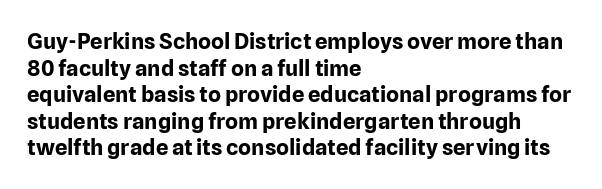
Which margin do the lines hug? The left one — the right edge is uneven. Weight check: bold — yes, fully. Tracking here is standard; glyphs follow each other at the usual distance. Unlike italic type, these characters show no tilt at all. Just letters on the line, the space beneath them empty.
